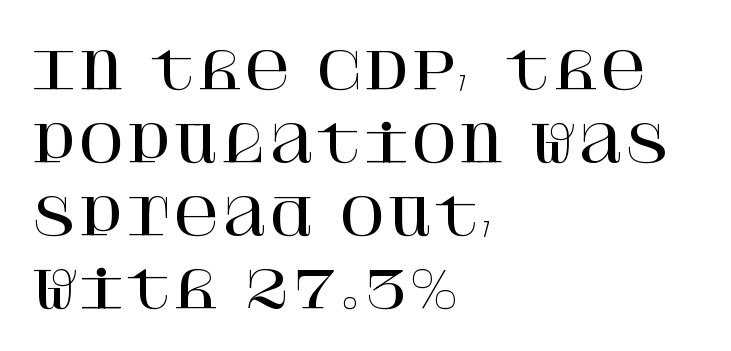
Q: Is the text italic (slanted)? A: No, it is upright.
Q: Is the typeface a serif or a sans-serif typeface? A: Serif.
Q: Is the text underlined? A: No.
Q: How is the paragraph aligned? A: Left-aligned.
Q: Is the spacing between letters normal or unusually wide? A: Normal.
Q: Is the spacing between lines tight, normal or loose? A: Normal.
Q: Width (condensed, normal, or wide)? A: Normal.
Q: Stroke contrast? A: High.
Q: x-height? A: Large.
